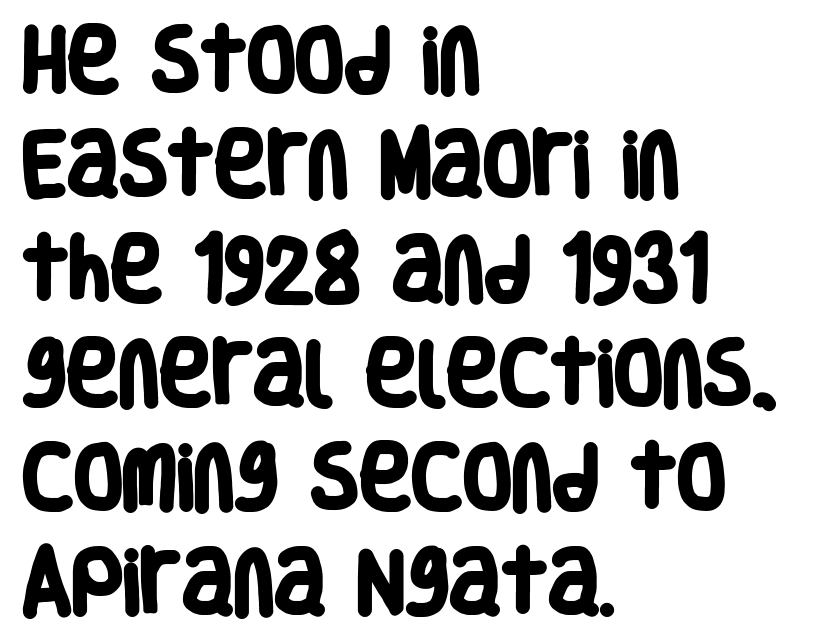
The image shows 71 px heavy, condensed sans-serif type; set left-aligned, normal line spacing (1.47x), normal letter spacing, not underlined; low stroke contrast and a large x-height.
